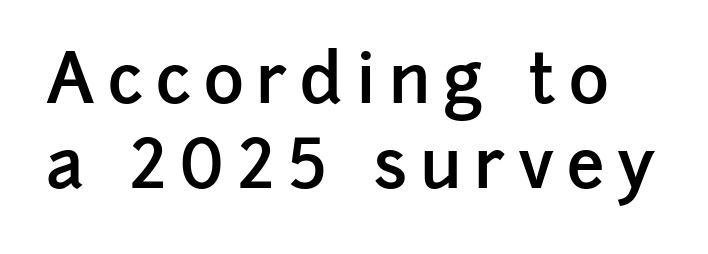
The image shows 68 px semibold sans-serif type, upright; set normal line spacing (1.25x), not underlined; low stroke contrast and a medium x-height.
